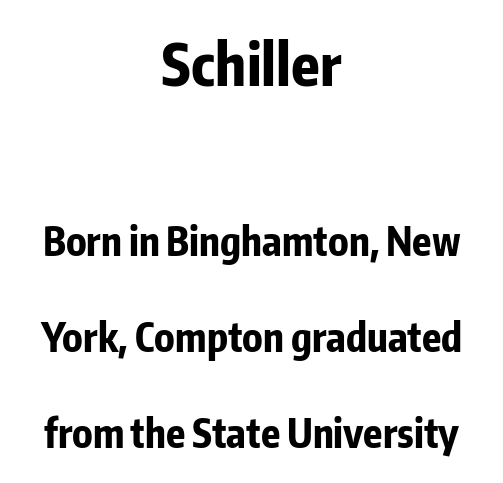
{"serif": "no", "italic": "no", "bold": "yes", "weight": "bold", "width": "condensed", "stroke_contrast": "low", "x_height": "medium", "monospaced": "no", "underline": "no", "align": "center", "line_spacing": "loose", "line_spacing_ratio": 2.46, "letter_spacing": "normal", "letter_spacing_em": 0.0, "larger_block": "first", "size_ratio": 1.49, "glyph_px": 58}
